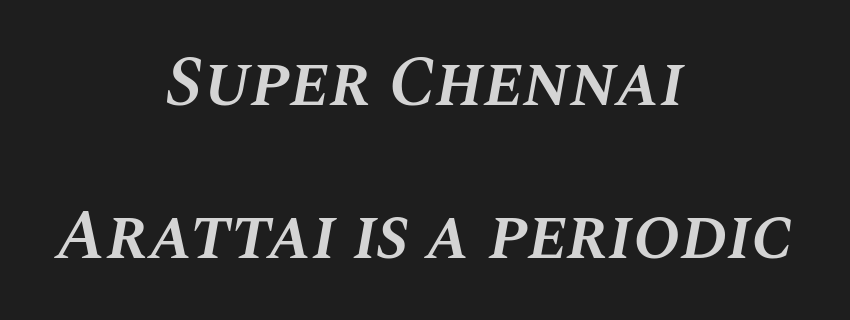
The image shows 71 px semibold type, italic (leaning right); set centered, loose line spacing (2.15x), normal letter spacing, not underlined; medium stroke contrast and a large x-height.
